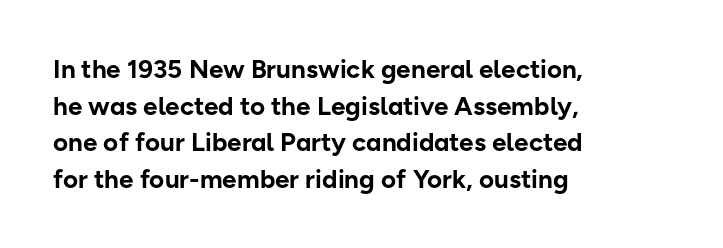
Q: Is the text bold? A: Yes.
Q: Is the text italic (slanted)? A: No, it is upright.
Q: Is the text underlined? A: No.
Q: How is the paragraph aligned? A: Left-aligned.
Q: Is the spacing between letters normal or unusually wide? A: Normal.
Q: Is the spacing between lines tight, normal or loose? A: Normal.
